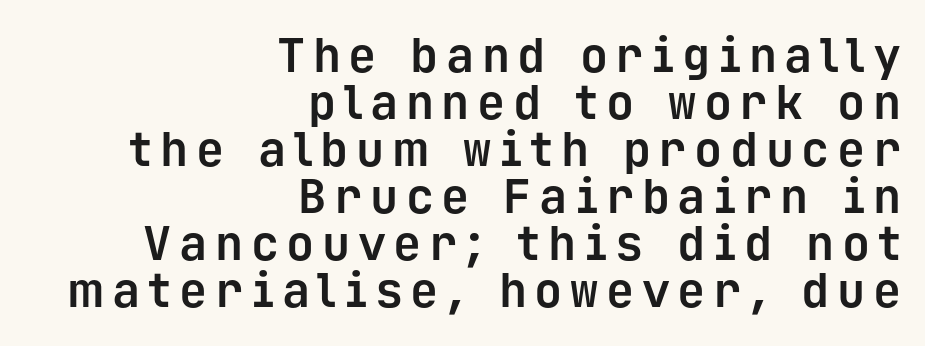
Q: Is the text bold? A: Yes.
Q: Is the text italic (slanted)? A: No, it is upright.
Q: Is the typeface a serif or a sans-serif typeface? A: Sans-serif.
Q: Is the text underlined? A: No.
Q: How is the paragraph aligned? A: Right-aligned.
Q: Is the spacing between lines tight, normal or loose? A: Tight.
Q: Width (condensed, normal, or wide)? A: Normal.
Q: Stroke contrast? A: Low.
Q: x-height? A: Medium.
Q: Monospaced? A: Yes.
